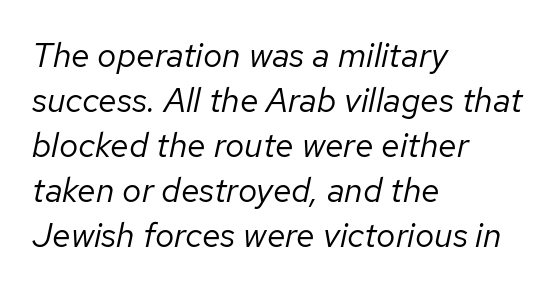
Plain, unruled lines of type. Stems and bowls with no extra thickness — not bold. The letters advance in unequal steps, a hallmark of proportional type. Horizontal alignment here is leftward, the default for most running prose. Normally led — the rows are evenly, conventionally spaced. Notice how the stems are inclined rather than vertical — that's the hallmark of italics.
